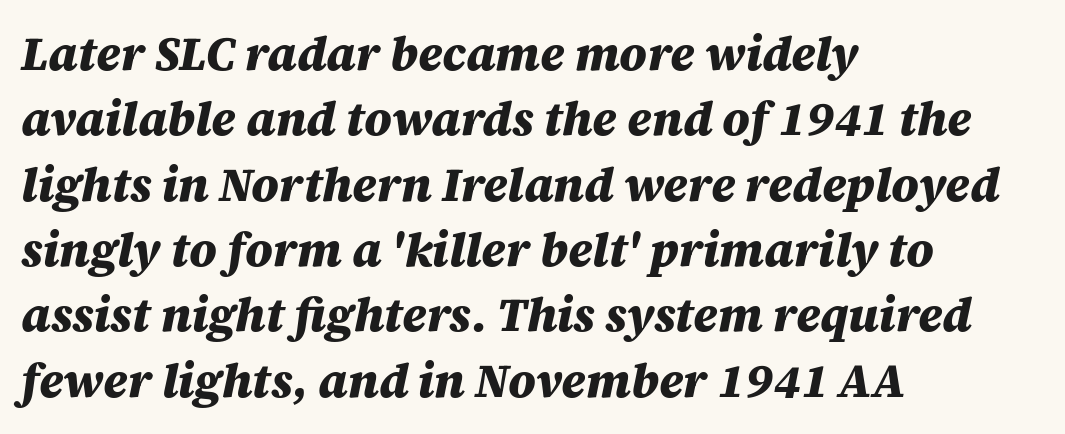
{"italic": "yes", "lean": "right", "slant_degrees": 12, "bold": "yes", "weight": "heavy", "width": "normal", "stroke_contrast": "medium", "x_height": "large", "monospaced": "no", "underline": "no", "align": "left", "line_spacing": "normal", "line_spacing_ratio": 1.39, "letter_spacing": "normal", "letter_spacing_em": 0.0, "glyph_px": 47}
